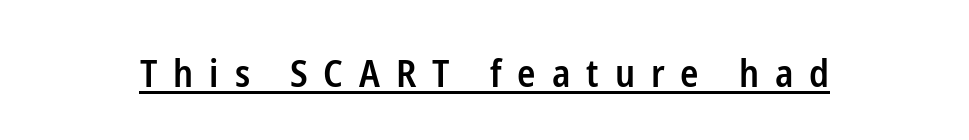
The image shows 38 px semibold, condensed sans-serif type, upright; set unusually wide letter spacing (+0.42 em), underlined; low stroke contrast and a medium x-height.
